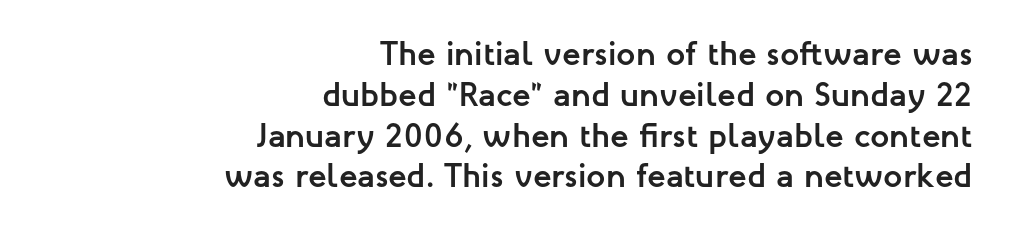
Every row of glyphs terminates at an identical x-position on the right. The baseline area is clear. Heft: maximum for text — a bold. Grotesque or geometric, the face here clearly has no serifs.
